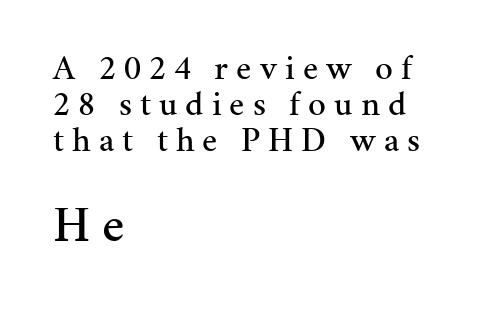
{"serif": "yes", "italic": "no", "width": "normal", "stroke_contrast": "medium", "x_height": "medium", "monospaced": "no", "underline": "no", "align": "left", "line_spacing": "tight", "line_spacing_ratio": 1.03, "letter_spacing": "wide", "letter_spacing_em": 0.23, "larger_block": "second", "size_ratio": 1.49, "glyph_px": 52}
